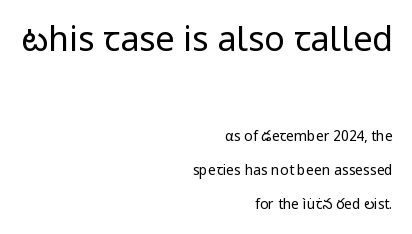
{"serif": "no", "italic": "no", "bold": "no", "weight": "regular", "width": "normal", "stroke_contrast": "low", "x_height": "medium", "monospaced": "no", "underline": "no", "align": "right", "line_spacing": "loose", "line_spacing_ratio": 2.41, "letter_spacing": "normal", "letter_spacing_em": 0.0, "larger_block": "first", "size_ratio": 2.43, "glyph_px": 34}
